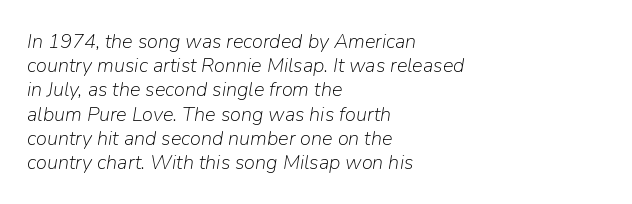
The image shows 20 px text type, italic (leaning right); set left-aligned, line spacing 1.21x, normal letter spacing, not underlined.
